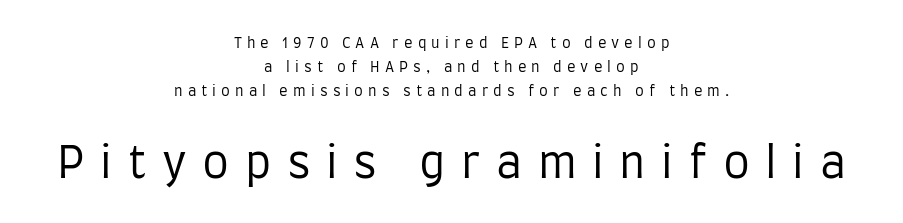
Q: Is the text bold? A: No.
Q: Is the text italic (slanted)? A: No, it is upright.
Q: Is the typeface a serif or a sans-serif typeface? A: Sans-serif.
Q: Is the text underlined? A: No.
Q: How is the paragraph aligned? A: Centered.
Q: Is the spacing between letters normal or unusually wide? A: Unusually wide.
Q: Which block of text is set in a larger size, the first (top) or the second (bottom)? A: The second (bottom) one.
Q: Width (condensed, normal, or wide)? A: Condensed.
Q: Stroke contrast? A: Low.
Q: x-height? A: Large.
Q: Monospaced? A: No.
